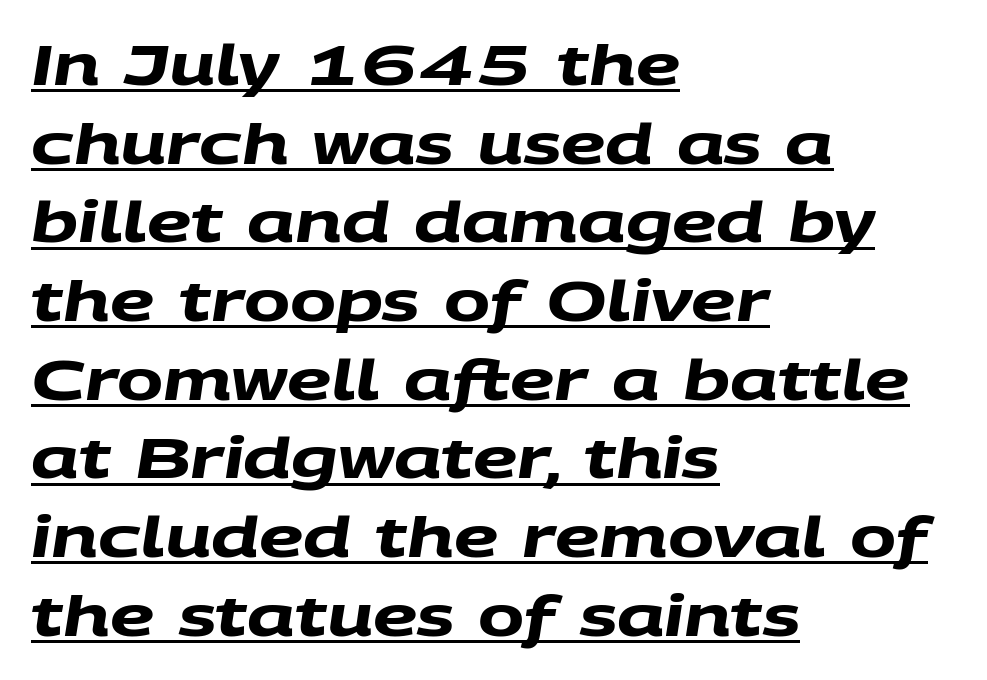
{"serif": "no", "bold": "yes", "weight": "heavy", "width": "wide", "stroke_contrast": "medium", "x_height": "large", "monospaced": "no", "underline": "yes", "align": "left", "line_spacing": "normal", "line_spacing_ratio": 1.43, "letter_spacing": "normal", "letter_spacing_em": 0.0, "glyph_px": 55}
